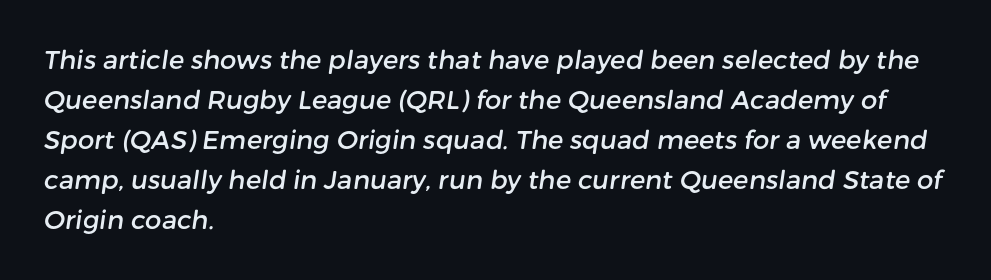
Descender tails drop into unmarked territory. Leading matches the norm, producing a regular column. Here the glyphs are tracked normally, forming tight word shapes. In CSS terms this would be text-align: left.
